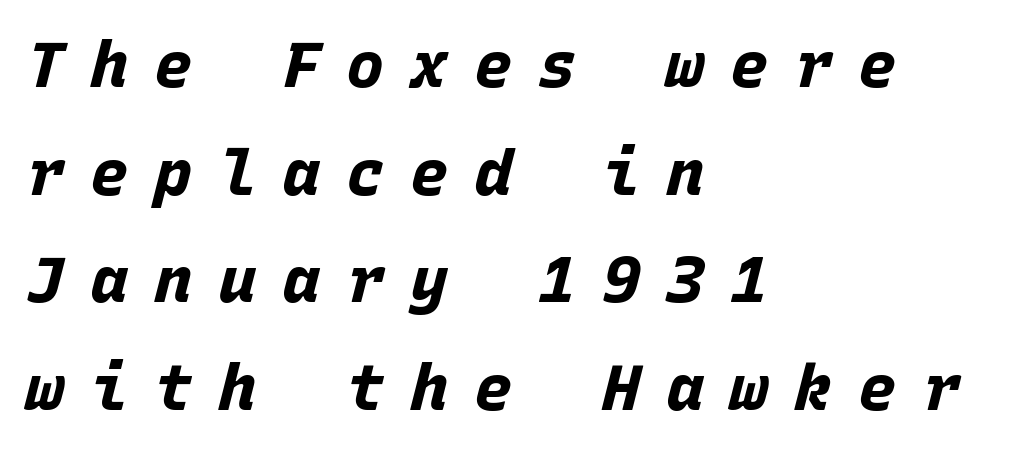
Q: Is the text bold? A: Yes.
Q: Is the text italic (slanted)? A: Yes, it leans right by about 15 degrees.
Q: Is the text underlined? A: No.
Q: How is the paragraph aligned? A: Left-aligned.
Q: Is the spacing between letters normal or unusually wide? A: Unusually wide.
Q: Is the spacing between lines tight, normal or loose? A: Normal.
Q: Width (condensed, normal, or wide)? A: Normal.
Q: Stroke contrast? A: Low.
Q: x-height? A: Large.
Q: Monospaced? A: Yes.
